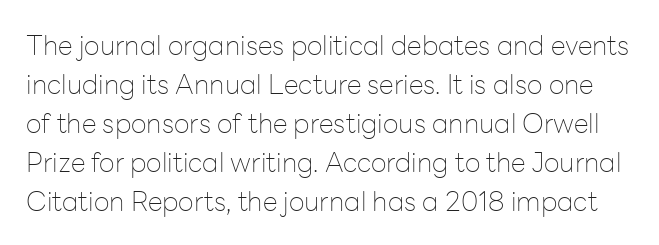
Q: Is the text bold? A: No.
Q: Is the text italic (slanted)? A: No, it is upright.
Q: Is the text underlined? A: No.
Q: Is the spacing between letters normal or unusually wide? A: Normal.
Q: Is the spacing between lines tight, normal or loose? A: Normal.
